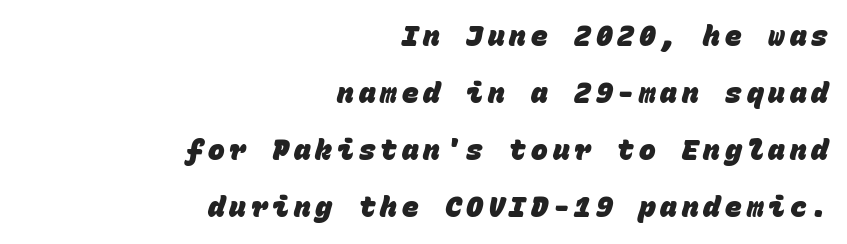
Q: Is the text bold? A: Yes.
Q: Is the typeface a serif or a sans-serif typeface? A: Sans-serif.
Q: Is the text underlined? A: No.
Q: How is the paragraph aligned? A: Right-aligned.
Q: Is the spacing between lines tight, normal or loose? A: Loose.
Q: Width (condensed, normal, or wide)? A: Normal.
Q: Stroke contrast? A: Low.
Q: x-height? A: Large.
Q: Monospaced? A: Yes.
